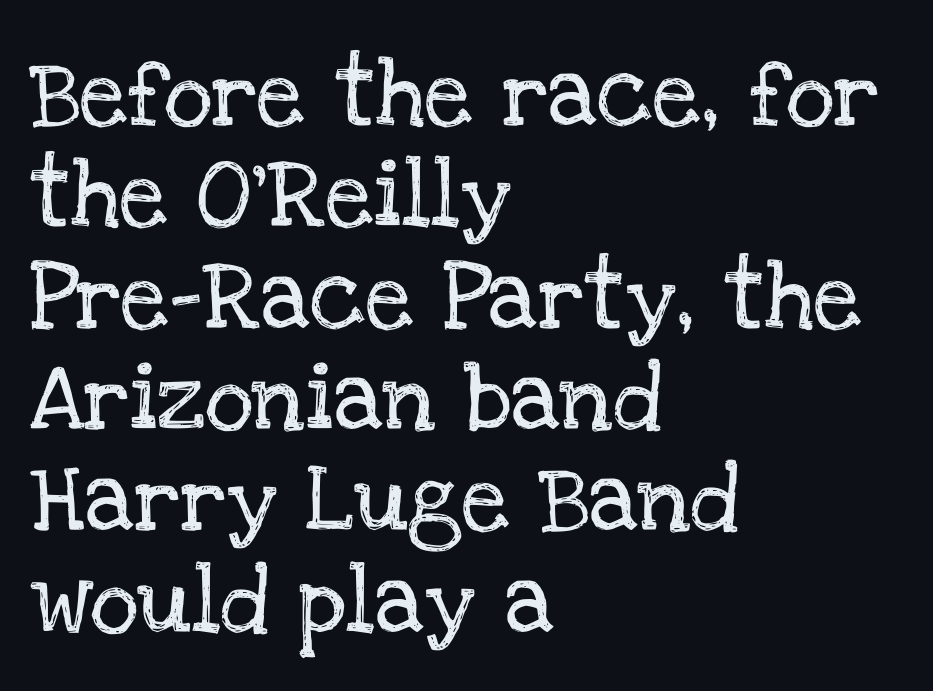
Do the letters lean? They stand straight. The paragraph shown leans on its left margin. The text was rendered using a seriffed face with decorative stroke endings. Lines of text with bare space underneath. Here the designer chose a conventional face with non-uniform glyph widths. Is the letter spacing exaggerated? No — it looks like the ordinary default.
